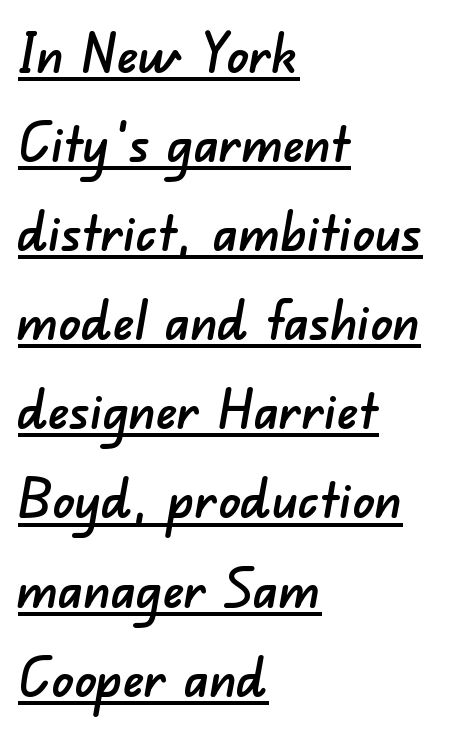
The rendered words wear a rule along their underside. This block has exactly the height ordinary leading produces. Classification — sans serif. Is the letter spacing exaggerated? No — it looks like the ordinary default. Think of a printed novel: that variable character pitch is what you see here. A classic flush-left, rag-right setting is used for this passage.
